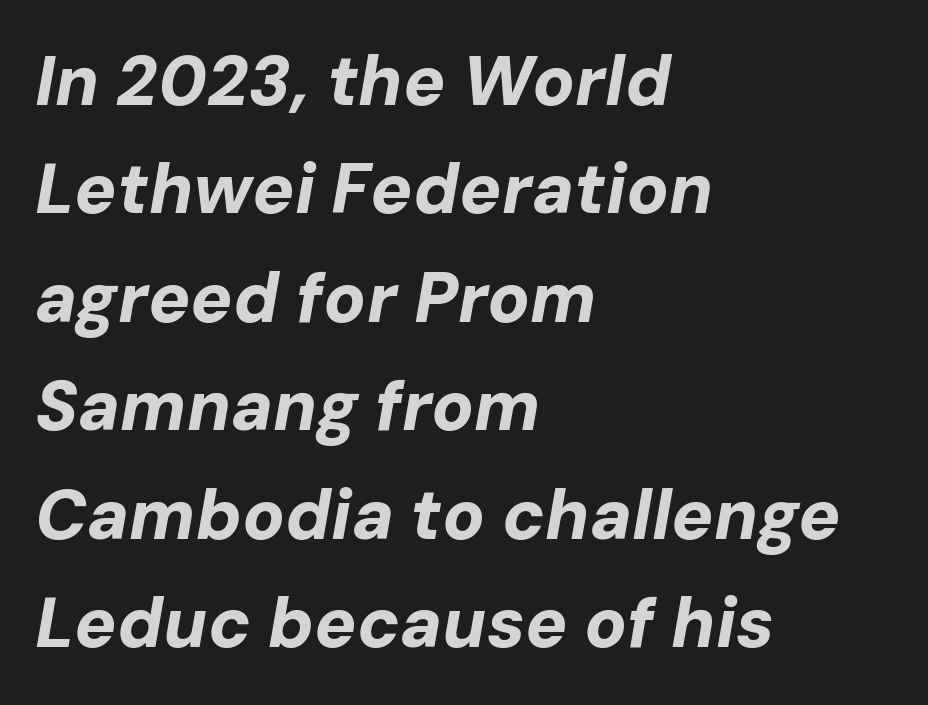
Q: Is the text bold? A: Yes.
Q: Is the text italic (slanted)? A: Yes, it leans right by about 10 degrees.
Q: Is the text underlined? A: No.
Q: How is the paragraph aligned? A: Left-aligned.
Q: Is the spacing between letters normal or unusually wide? A: Normal.
Q: Is the spacing between lines tight, normal or loose? A: Normal.
Q: Width (condensed, normal, or wide)? A: Normal.
Q: Stroke contrast? A: Low.
Q: x-height? A: Medium.
Q: Monospaced? A: No.
